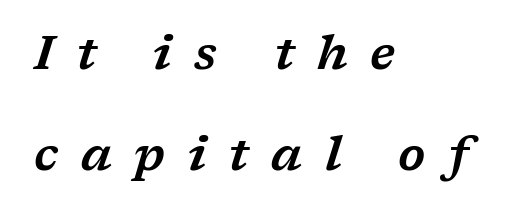
The image shows 47 px wide serif type, italic (leaning right); set left-aligned, loose line spacing (2.14x), unusually wide letter spacing (+0.48 em), not underlined; low stroke contrast and a medium x-height.
